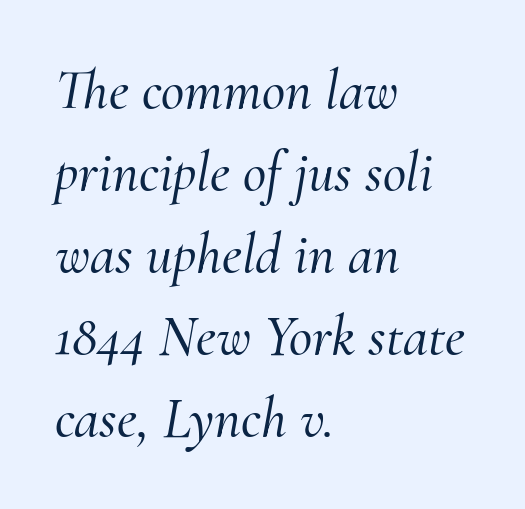
Q: Is the text italic (slanted)? A: Yes, it leans right by about 10 degrees.
Q: Is the typeface a serif or a sans-serif typeface? A: Serif.
Q: Is the text underlined? A: No.
Q: How is the paragraph aligned? A: Left-aligned.
Q: Is the spacing between letters normal or unusually wide? A: Normal.
Q: Is the spacing between lines tight, normal or loose? A: Normal.
Q: Width (condensed, normal, or wide)? A: Normal.
Q: Stroke contrast? A: Medium.
Q: x-height? A: Small.
Q: Monospaced? A: No.
